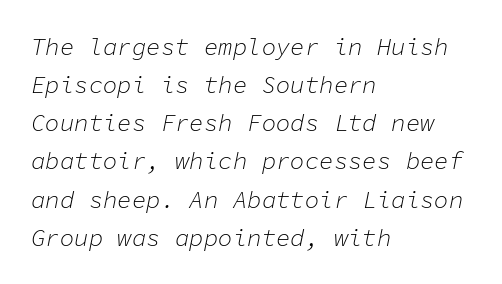
Q: Is the text bold? A: No.
Q: Is the text italic (slanted)? A: Yes, it leans right by about 11 degrees.
Q: Is the text underlined? A: No.
Q: How is the paragraph aligned? A: Left-aligned.
Q: Is the spacing between letters normal or unusually wide? A: Normal.
Q: Is the spacing between lines tight, normal or loose? A: Normal.
